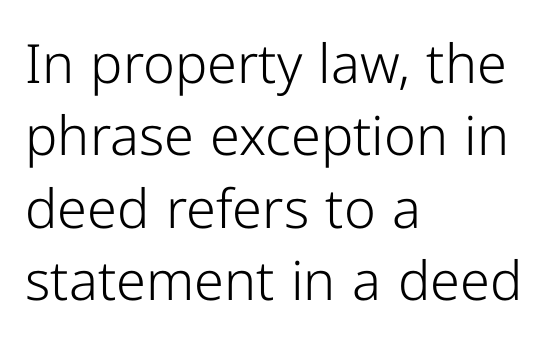
{"serif": "no", "italic": "no", "bold": "no", "weight": "light", "width": "normal", "stroke_contrast": "low", "x_height": "medium", "monospaced": "no", "underline": "no", "align": "left", "line_spacing": "normal", "line_spacing_ratio": 1.34, "letter_spacing": "normal", "letter_spacing_em": 0.0, "glyph_px": 54}
